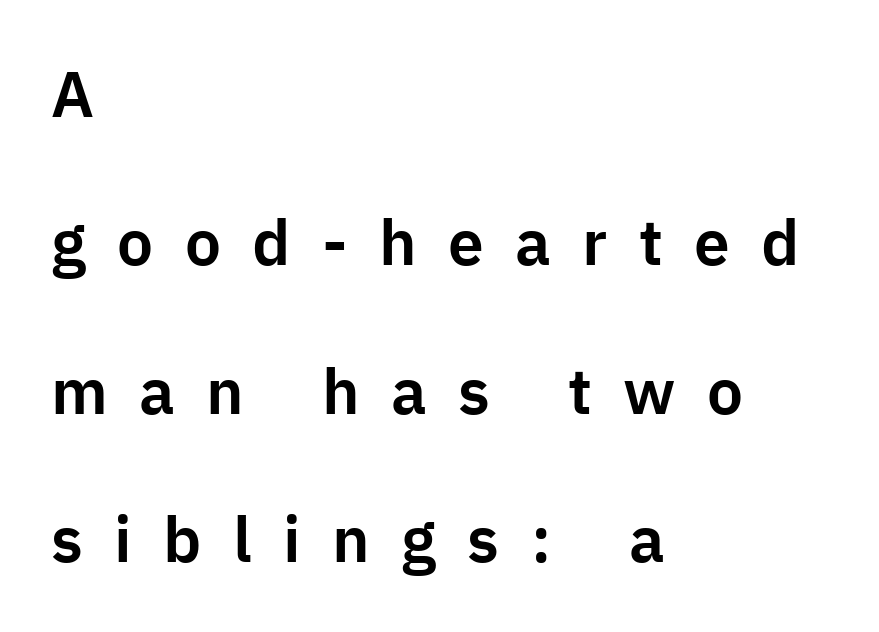
{"serif": "no", "italic": "no", "width": "normal", "stroke_contrast": "low", "x_height": "medium", "monospaced": "no", "underline": "no", "align": "left", "line_spacing": "loose", "line_spacing_ratio": 2.32, "letter_spacing": "wide", "letter_spacing_em": 0.49, "glyph_px": 64}
